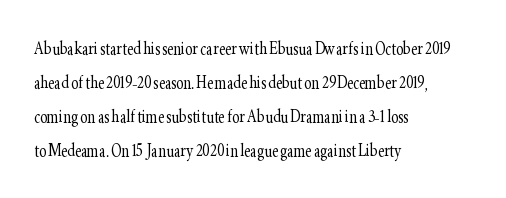
The image shows 22 px text type, upright; set left-aligned, normal line spacing (1.55x), normal letter spacing, not underlined.
